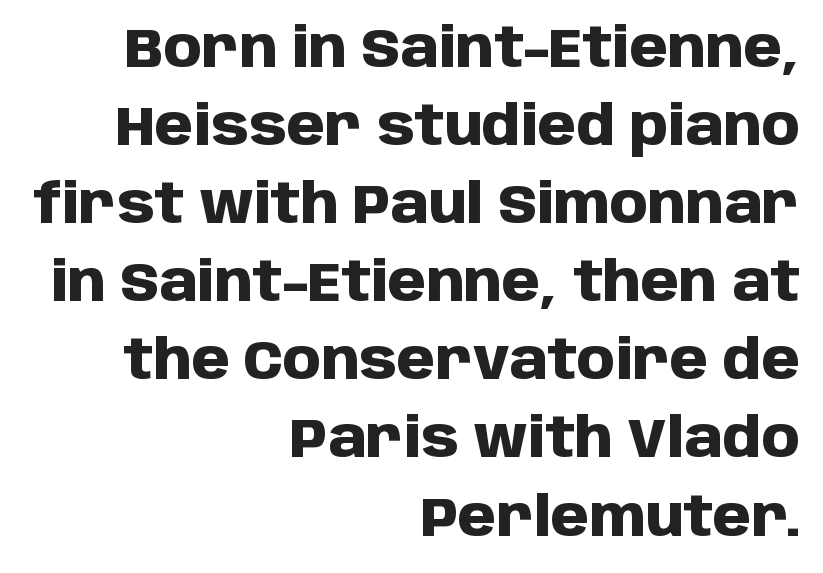
Q: Is the text bold? A: Yes.
Q: Is the text italic (slanted)? A: No, it is upright.
Q: Is the typeface a serif or a sans-serif typeface? A: Sans-serif.
Q: Is the text underlined? A: No.
Q: How is the paragraph aligned? A: Right-aligned.
Q: Is the spacing between letters normal or unusually wide? A: Normal.
Q: Is the spacing between lines tight, normal or loose? A: Normal.
Q: Width (condensed, normal, or wide)? A: Normal.
Q: Stroke contrast? A: Low.
Q: x-height? A: Large.
Q: Monospaced? A: No.
